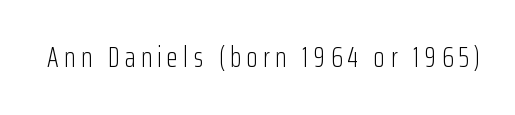
Counters stay open thanks to moderate or lighter strokes. The gap between lines stays unmarked. You could only call the tracking loose — the letters float apart. Character widths vary here, with narrow letters taking less room than wide ones. The letters stand upright; this is a roman face. The font family rendered here belongs to the sans-serif group.
